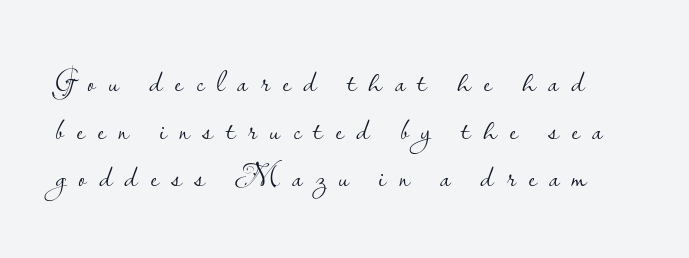
Is the type heavy? It reads as light-to-regular instead. These lines have a slow, spaced-out rhythm from letter to letter. Think of a printed novel: that variable character pitch is what you see here.
